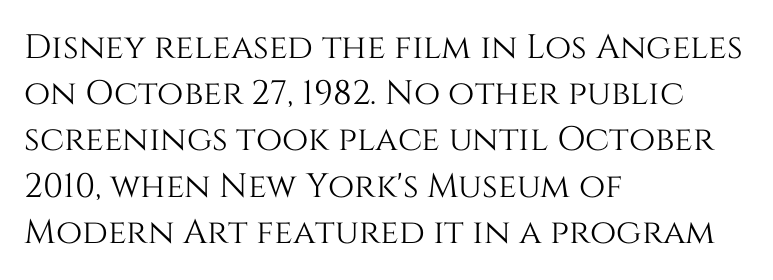
The image shows 34 px text type, upright; set left-aligned, normal line spacing (1.36x), normal letter spacing, not underlined; medium stroke contrast and a large x-height.
